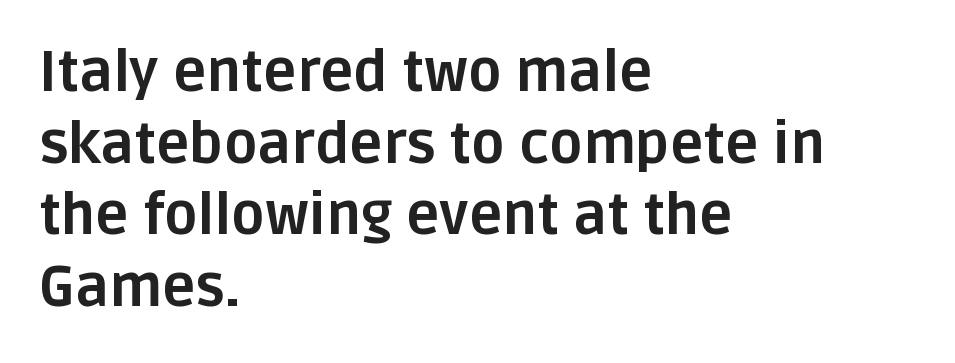
Tracking here is standard; glyphs follow each other at the usual distance. Posture: upright roman. Just letters on the line, the space beneath them empty. You could not count columns in this text — the font is proportionally spaced. The paragraph shown leans on its left margin.
